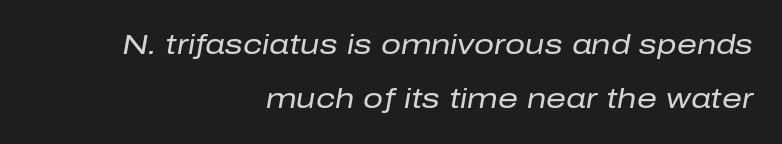
Q: Is the text bold? A: No.
Q: Is the text italic (slanted)? A: Yes, it leans right by about 10 degrees.
Q: Is the text underlined? A: No.
Q: How is the paragraph aligned? A: Right-aligned.
Q: Is the spacing between letters normal or unusually wide? A: Normal.
Q: Is the spacing between lines tight, normal or loose? A: Loose.
Q: Width (condensed, normal, or wide)? A: Normal.
Q: Stroke contrast? A: Low.
Q: x-height? A: Medium.
Q: Monospaced? A: No.
